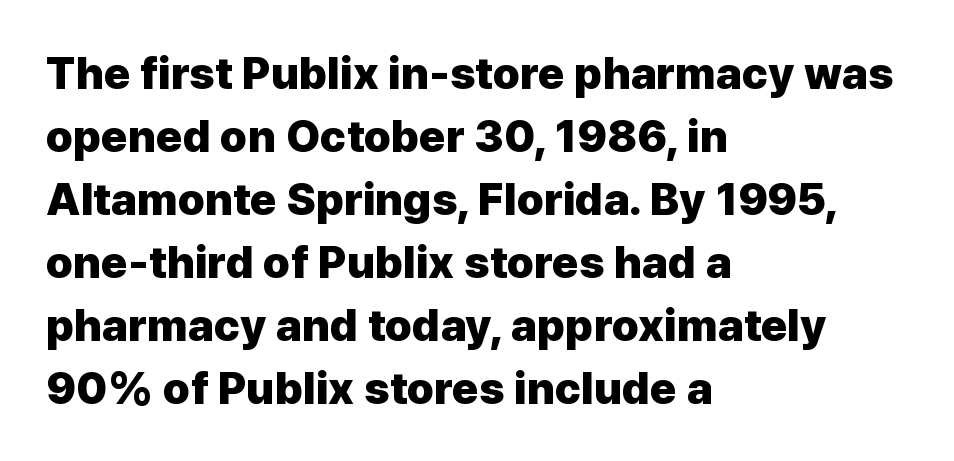
Q: Is the text bold? A: Yes.
Q: Is the text italic (slanted)? A: No, it is upright.
Q: Is the typeface a serif or a sans-serif typeface? A: Sans-serif.
Q: Is the text underlined? A: No.
Q: How is the paragraph aligned? A: Left-aligned.
Q: Is the spacing between letters normal or unusually wide? A: Normal.
Q: Is the spacing between lines tight, normal or loose? A: Normal.
Q: Width (condensed, normal, or wide)? A: Normal.
Q: Stroke contrast? A: Low.
Q: x-height? A: Medium.
Q: Monospaced? A: No.
